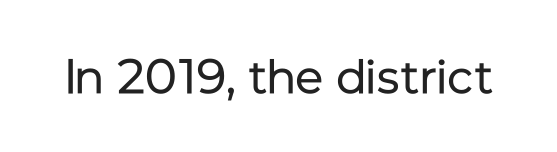
{"serif": "no", "italic": "no", "bold": "no", "weight": "regular", "width": "normal", "stroke_contrast": "low", "x_height": "medium", "monospaced": "no", "underline": "no", "letter_spacing": "normal", "letter_spacing_em": 0.0, "glyph_px": 48}
